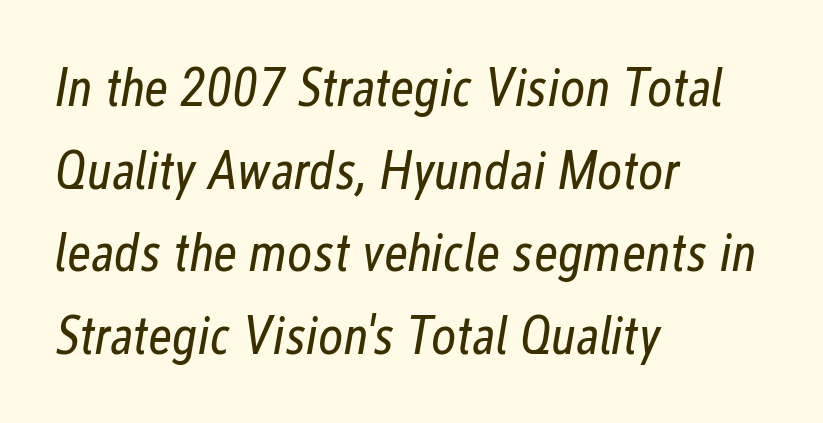
The image shows 54 px regular-weight, condensed type, italic (leaning right); set left-aligned, normal line spacing (1.53x), normal letter spacing, not underlined; low stroke contrast and a medium x-height.
